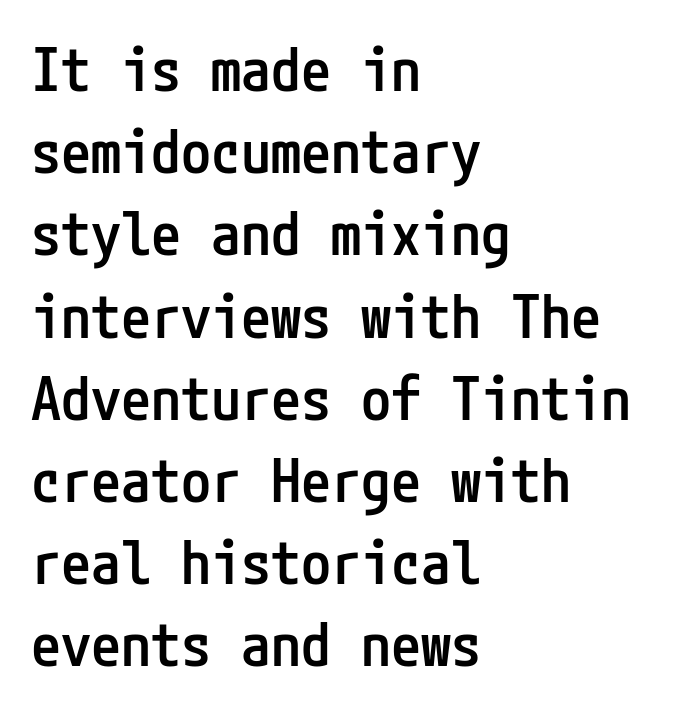
Q: Is the text bold? A: Semi-bold.
Q: Is the text italic (slanted)? A: No, it is upright.
Q: Is the typeface a serif or a sans-serif typeface? A: Sans-serif.
Q: Is the text underlined? A: No.
Q: How is the paragraph aligned? A: Left-aligned.
Q: Is the spacing between letters normal or unusually wide? A: Normal.
Q: Is the spacing between lines tight, normal or loose? A: Normal.
Q: Width (condensed, normal, or wide)? A: Condensed.
Q: Stroke contrast? A: Low.
Q: x-height? A: Medium.
